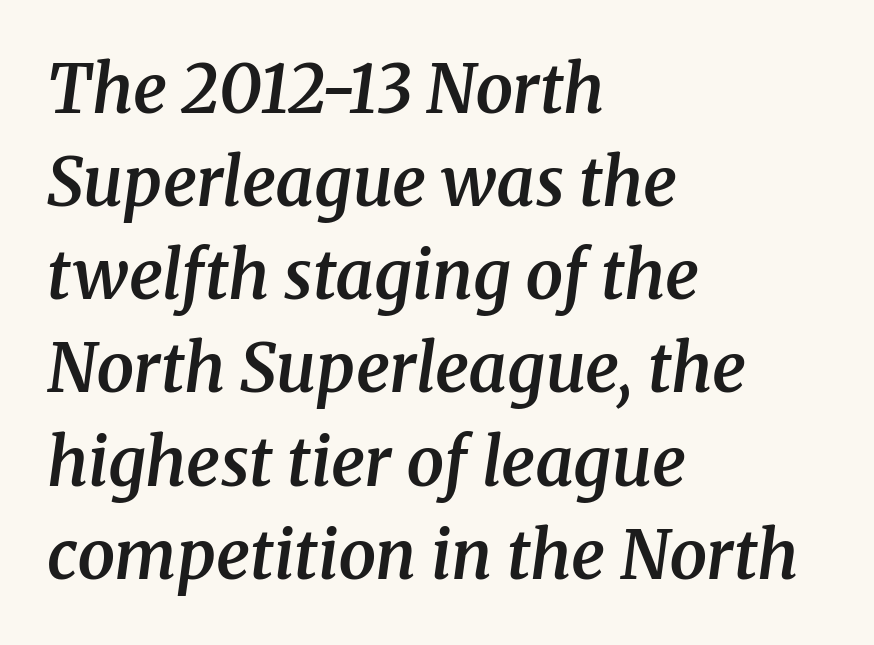
The image shows 67 px semibold serif type, italic (leaning right); set left-aligned, normal line spacing (1.39x), normal letter spacing, not underlined; medium stroke contrast and a medium x-height.
